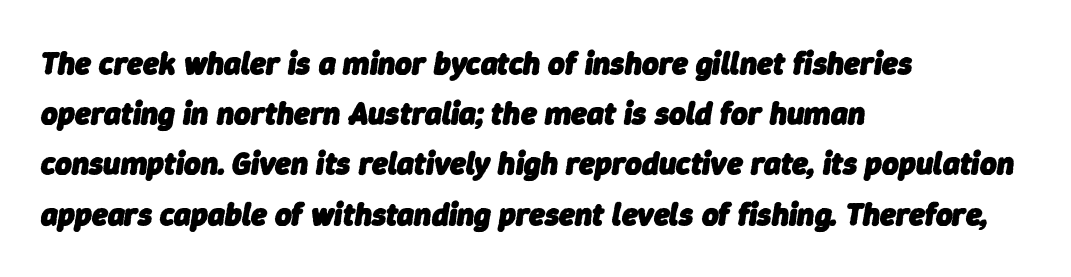
Honestly, the row spacing looks completely unremarkable. These lines carry a lot of weight — the face is fully bold. Where is the straight margin? On the left. Tall strokes in this sample are angled rather than plumb. Spacing verdict: proportional, widths tailored to each character.
